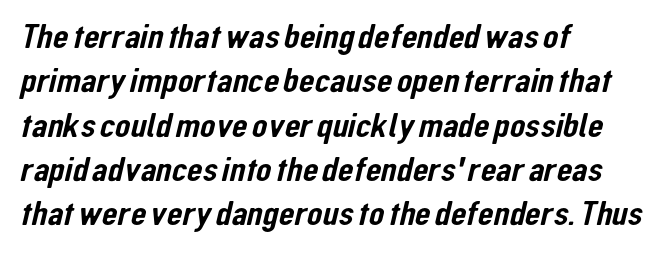
Honestly, there is no underline to notice here at all. The line texture is even and compact thanks to regular tracking. The characters display no serif detailing; their extremities are plain. Horizontally, the lines are justified to the leading edge only. The face used here is proportionally spaced, like ordinary book or web type.
